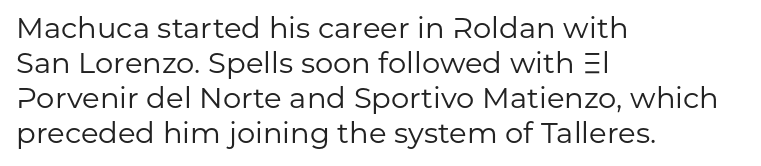
{"serif": "no", "italic": "no", "bold": "no", "weight": "regular", "width": "normal", "stroke_contrast": "low", "x_height": "medium", "monospaced": "no", "underline": "no", "align": "left", "line_spacing_ratio": 1.21, "letter_spacing": "normal", "letter_spacing_em": 0.0, "glyph_px": 29}
